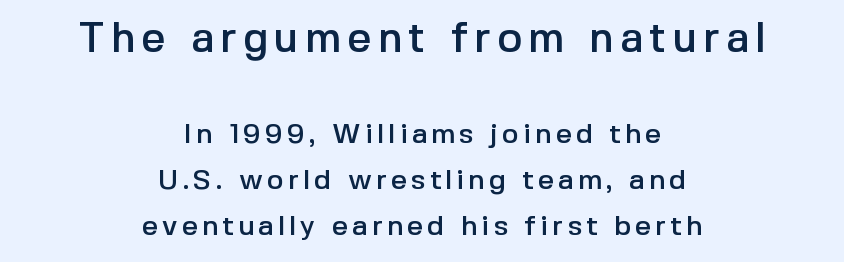
{"serif": "no", "italic": "no", "width": "normal", "x_height": "medium", "monospaced": "no", "underline": "no", "align": "center", "line_spacing": "normal", "line_spacing_ratio": 1.64, "larger_block": "first", "size_ratio": 1.5, "glyph_px": 42}
